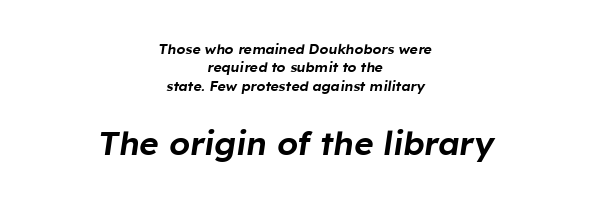
The image shows 33 px text type, italic (leaning right); set centered, normal line spacing (1.32x), normal letter spacing, not underlined; the second (bottom) block is 2.36x larger; low stroke contrast and a medium x-height.
